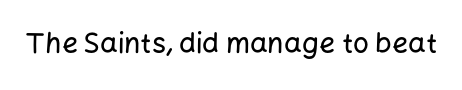
Q: Is the text italic (slanted)? A: No, it is upright.
Q: Is the typeface a serif or a sans-serif typeface? A: Sans-serif.
Q: Is the text underlined? A: No.
Q: Is the spacing between letters normal or unusually wide? A: Normal.
Q: Width (condensed, normal, or wide)? A: Normal.
Q: Stroke contrast? A: Low.
Q: x-height? A: Medium.
Q: Monospaced? A: No.
